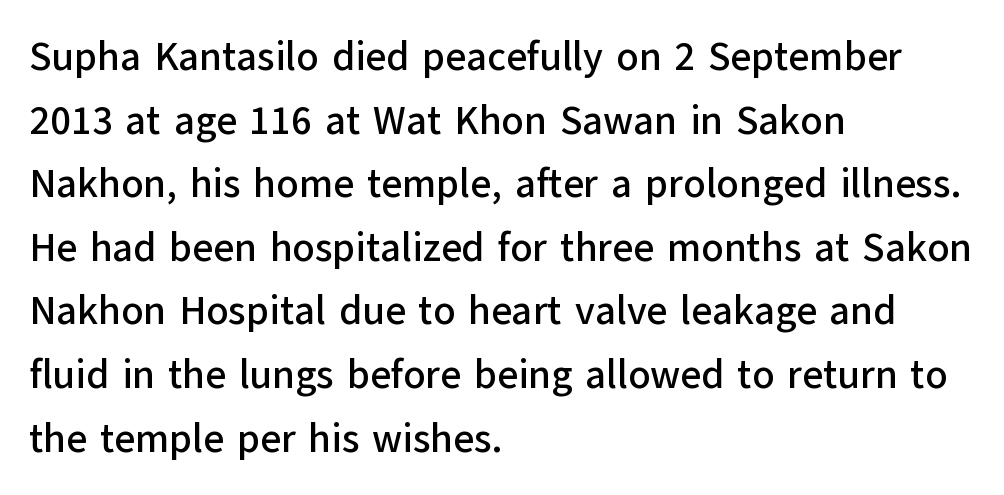
{"serif": "no", "italic": "no", "width": "normal", "stroke_contrast": "low", "x_height": "medium", "monospaced": "no", "underline": "no", "align": "left", "line_spacing": "normal", "line_spacing_ratio": 1.59, "letter_spacing": "normal", "letter_spacing_em": 0.0, "glyph_px": 40}
